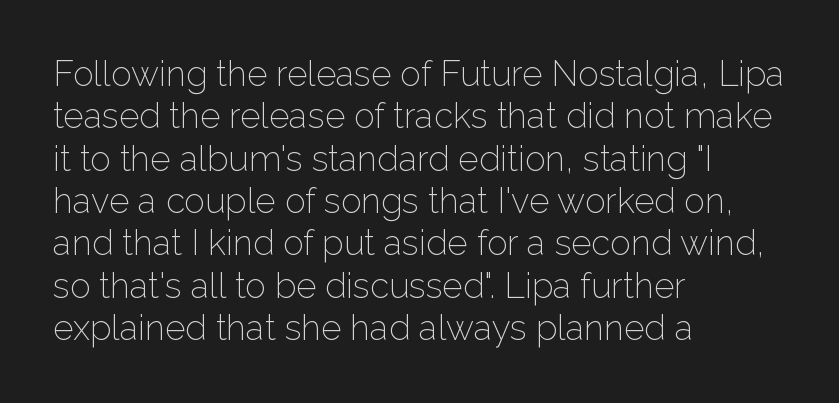
The image shows 35 px light sans-serif type, upright; set left-aligned, line spacing 1.21x, normal letter spacing, not underlined; low stroke contrast and a medium x-height.
